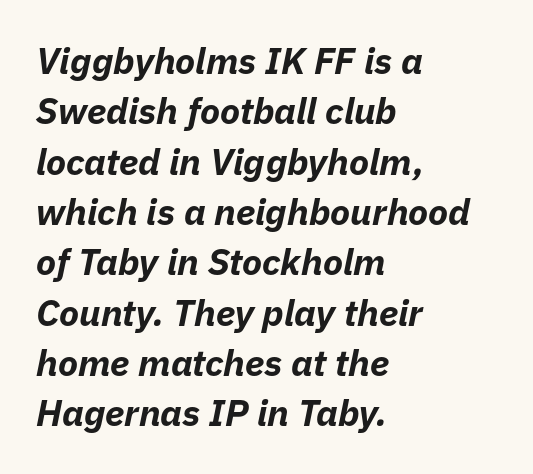
The image shows 37 px bold type, italic (leaning right); set left-aligned, normal line spacing (1.36x), normal letter spacing, not underlined; low stroke contrast and a medium x-height.
